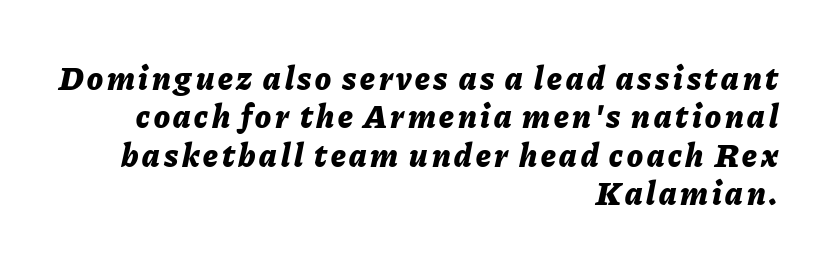
{"italic": "yes", "lean": "right", "slant_degrees": 11, "bold": "yes", "weight": "bold", "width": "normal", "stroke_contrast": "low", "x_height": "medium", "monospaced": "no", "underline": "no", "align": "right", "line_spacing_ratio": 1.16, "glyph_px": 33}
